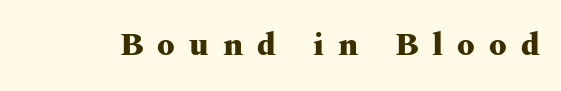
The baseline area is clear. The type sits square on the baseline with zero lean. This sample has the flowing, uneven cadence of proportional lettering. Emphasis by weight is at full strength: bold. Is this a sans? No — the strokes have serifs. A typesetter would call this heavily tracked-out type.
